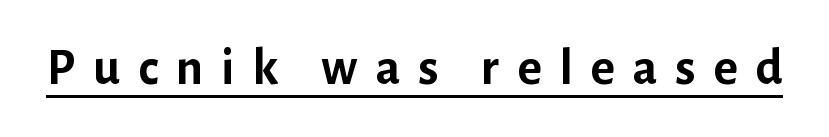
The typesetting leans heavy: a genuine bold. Italic? Not at all — the glyphs are vertical. Someone cranked the tracking dial way up on this one. Spacing verdict: proportional, widths tailored to each character.
